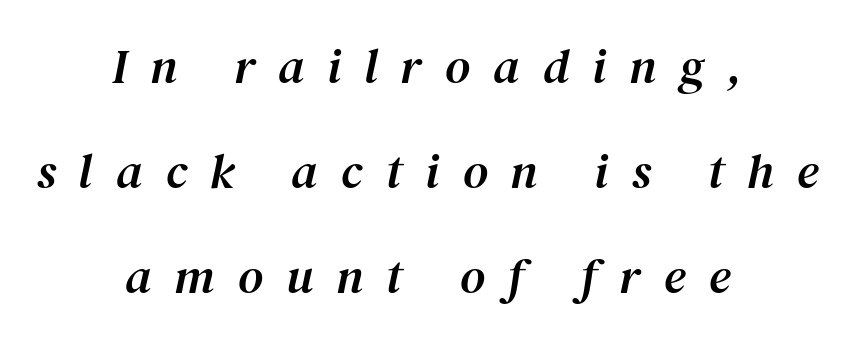
The image shows 49 px serif type, italic (leaning right); set centered, loose line spacing (2.14x), unusually wide letter spacing (+0.47 em), not underlined; medium stroke contrast and a medium x-height.
